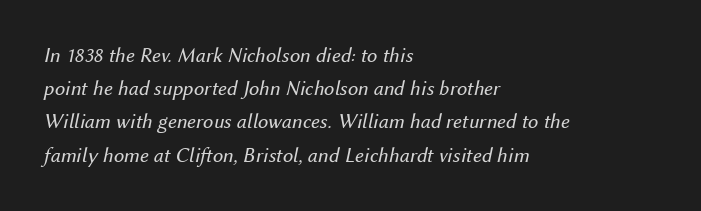
The image shows 21 px text type, italic (leaning right); set left-aligned, normal line spacing (1.58x), normal letter spacing, not underlined.
